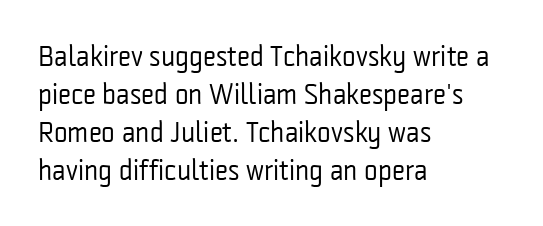
The image shows 29 px regular-weight, condensed sans-serif type, upright; set left-aligned, normal line spacing (1.31x), normal letter spacing, not underlined; low stroke contrast and a medium x-height.
